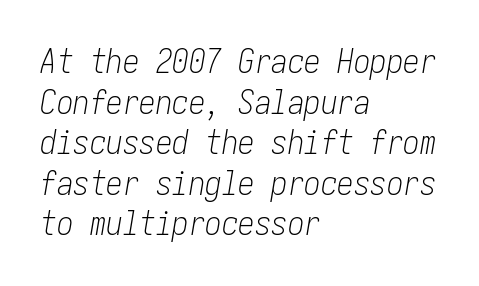
{"italic": "yes", "lean": "right", "slant_degrees": 10, "bold": "no", "weight": "light", "width": "condensed", "stroke_contrast": "low", "x_height": "medium", "underline": "no", "align": "left", "line_spacing_ratio": 1.23, "letter_spacing": "normal", "letter_spacing_em": 0.0, "glyph_px": 33}
